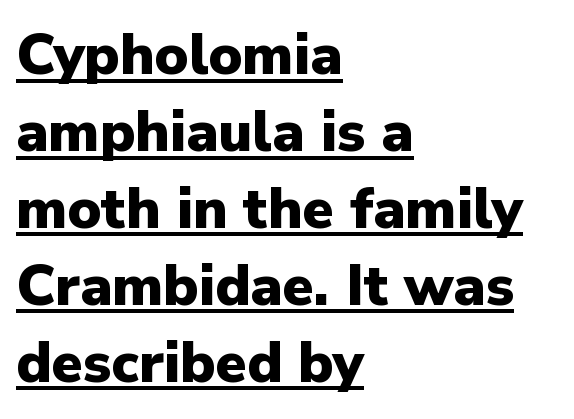
The lettering stays uniformly vertical, giving the passage a roman look. The letters carry no serifs — their stems end cleanly without finishing strokes. You'd pick this weight for a headline — it's a proper bold. This rendering leaves character spacing at its baseline value. Casual observation: everything's shoved over to the left.
